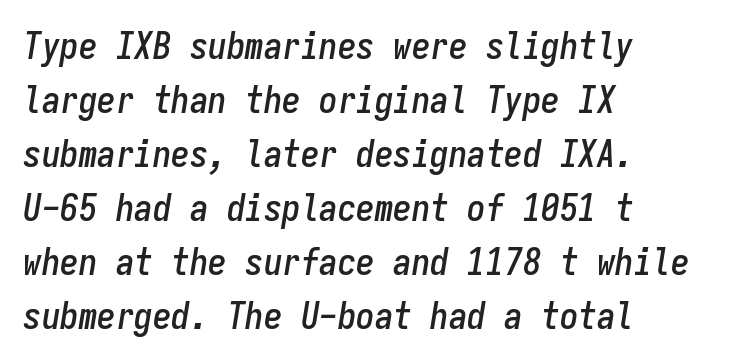
{"italic": "yes", "lean": "right", "slant_degrees": 9, "width": "condensed", "stroke_contrast": "low", "x_height": "medium", "monospaced": "yes", "underline": "no", "align": "left", "line_spacing": "normal", "line_spacing_ratio": 1.46, "letter_spacing": "normal", "letter_spacing_em": 0.0, "glyph_px": 37}
